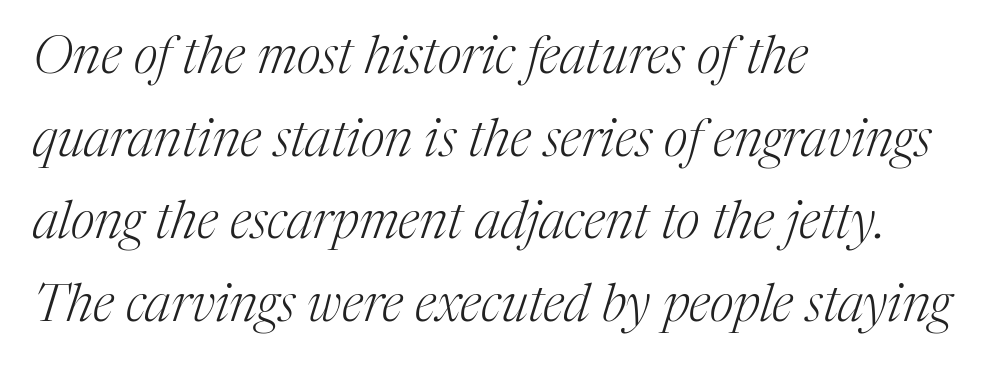
{"serif": "yes", "italic": "yes", "lean": "right", "slant_degrees": 17, "bold": "no", "weight": "light", "width": "normal", "stroke_contrast": "medium", "x_height": "medium", "monospaced": "no", "underline": "no", "align": "left", "line_spacing": "normal", "line_spacing_ratio": 1.59, "letter_spacing": "normal", "letter_spacing_em": 0.0, "glyph_px": 52}
